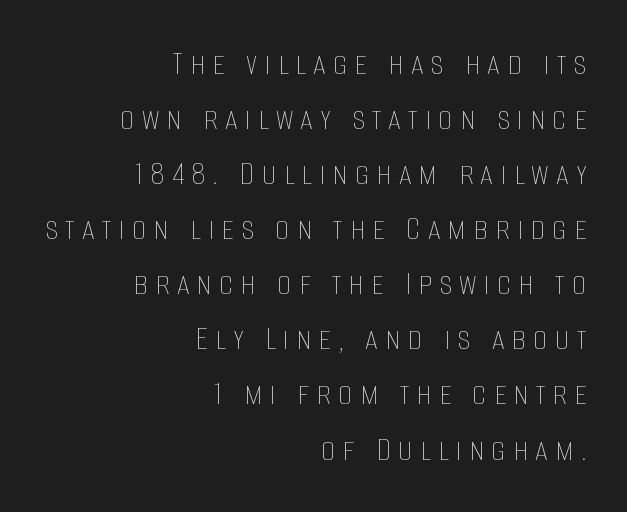
Q: Is the text bold? A: No.
Q: Is the text italic (slanted)? A: No, it is upright.
Q: Is the text underlined? A: No.
Q: How is the paragraph aligned? A: Right-aligned.
Q: Is the spacing between letters normal or unusually wide? A: Unusually wide.
Q: Is the spacing between lines tight, normal or loose? A: Normal.
Q: Width (condensed, normal, or wide)? A: Condensed.
Q: Stroke contrast? A: Low.
Q: x-height? A: Large.
Q: Monospaced? A: No.
